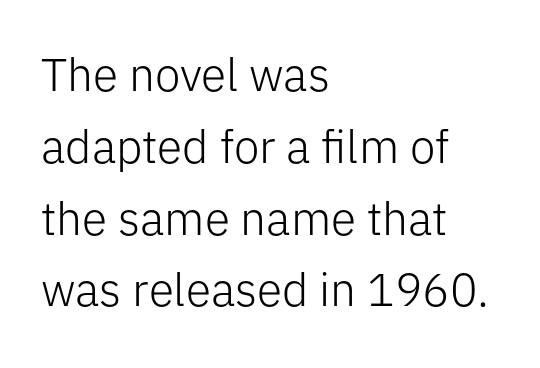
The image shows 46 px light sans-serif type, upright; set left-aligned, normal line spacing (1.56x), normal letter spacing, not underlined; low stroke contrast and a medium x-height.
